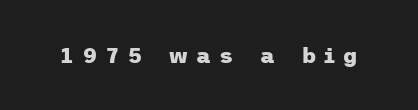
The image shows 22 px bold type, upright; set unusually wide letter spacing (+0.37 em), not underlined.
